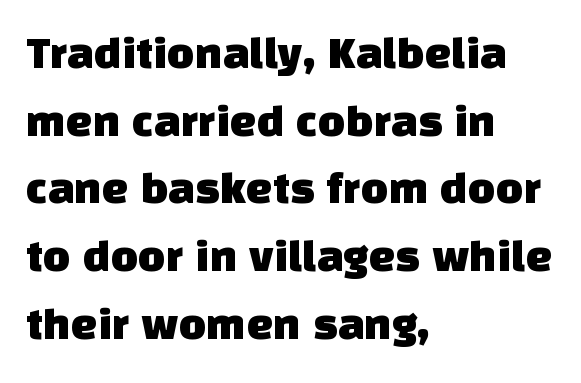
The image shows 47 px sans-serif type; set left-aligned, normal line spacing (1.44x), normal letter spacing, not underlined; low stroke contrast and a large x-height.
